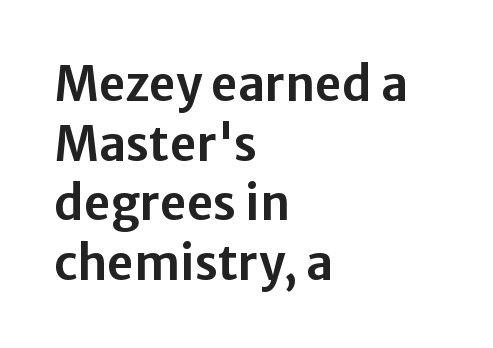
Nope, no serifs anywhere on these letters. If you measured baseline to baseline, you'd find a middling distance. Caption: multi-line text, flush left, ragged right. No italicization has been applied; the sample stays upright. The space directly below the letters is spotless.
